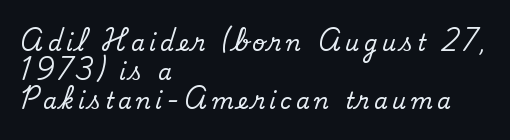
{"bold": "no", "underline": "no", "align": "left", "line_spacing": "normal", "line_spacing_ratio": 1.31, "letter_spacing": "wide", "letter_spacing_em": 0.2, "glyph_px": 22}
